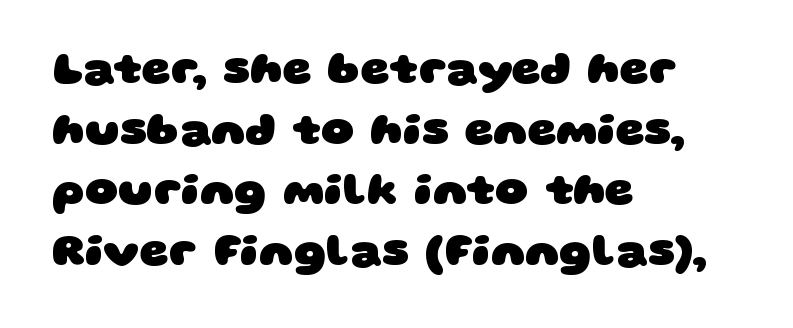
The image shows 45 px heavy, wide sans-serif type; set left-aligned, normal line spacing (1.35x), normal letter spacing, not underlined; low stroke contrast and a large x-height.
